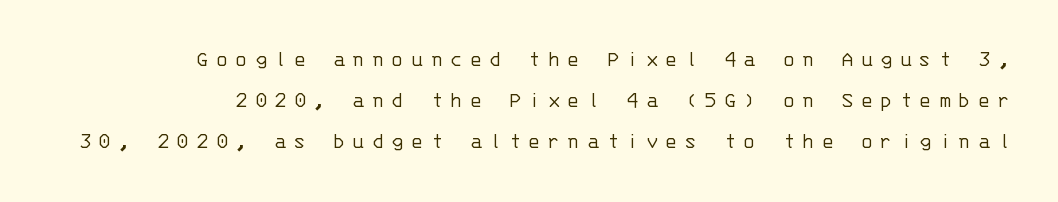
The image shows 23 px text type, upright; set right-aligned, line spacing 1.78x, unusually wide letter spacing (+0.31 em), not underlined.
